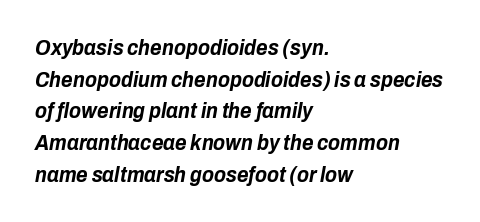
Short note: letters normally spaced. The compositor pushed each line to the left boundary. Descenders hang freely into open space. The rendering uses a moderate line-height, typical for paragraphs. Would a proofreader flag this as italicized? Yes. How heavy is the stroke? Heavy — this is a bold.
